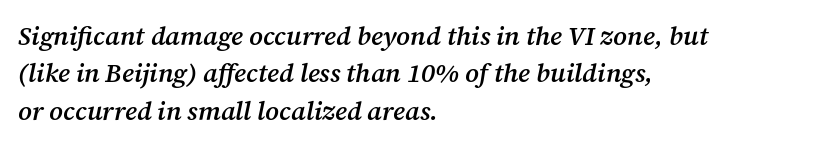
These lines carry some extra weight — a demibold, not a full bold. The lettering tilts uniformly, giving the passage an italic look. This rendering features lettering with no underline. These lines keep a tight, regular rhythm from letter to letter. Rows of type keep a routine distance in the vertical direction.
